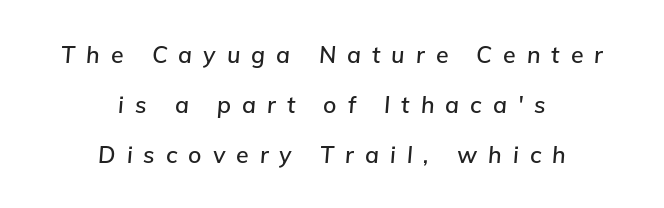
The space beneath each line is pristine and unruled. Characters follow at a spacing far wider than the type designer built in. A student would call this center alignment; a typographer would say set centered. Is there much room between lines? Yes — plenty of vertical air separates them. The axis of the letterforms is tilted away from vertical.
